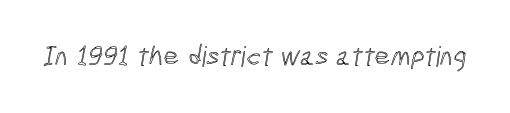
{"width": "condensed", "x_height": "medium", "monospaced": "no", "underline": "no", "letter_spacing": "normal", "letter_spacing_em": 0.0, "glyph_px": 28}
